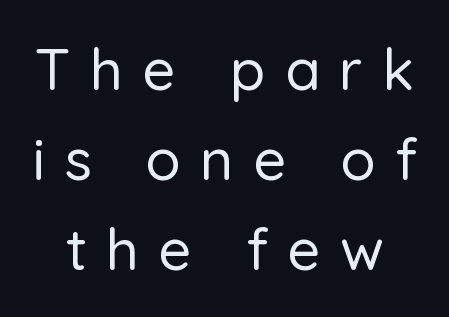
Q: Is the text italic (slanted)? A: No, it is upright.
Q: Is the typeface a serif or a sans-serif typeface? A: Sans-serif.
Q: Is the text underlined? A: No.
Q: Is the spacing between letters normal or unusually wide? A: Unusually wide.
Q: Is the spacing between lines tight, normal or loose? A: Normal.
Q: Width (condensed, normal, or wide)? A: Normal.
Q: Stroke contrast? A: Low.
Q: x-height? A: Medium.
Q: Monospaced? A: No.
